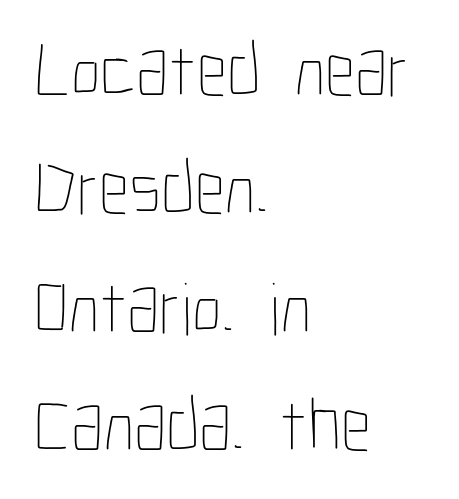
Normally led — the rows are evenly, conventionally spaced. Standard letterfit; no display-style spreading of the glyphs. No letter is thick-stroked: the sample isn't bold. Varying glyph widths throughout — classic text-font behaviour. Do the letters lean? They stand straight.
